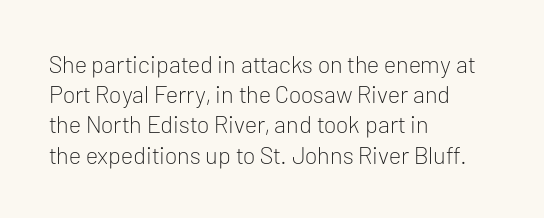
Q: Is the text bold? A: No.
Q: Is the text italic (slanted)? A: No, it is upright.
Q: Is the text underlined? A: No.
Q: How is the paragraph aligned? A: Left-aligned.
Q: Is the spacing between letters normal or unusually wide? A: Normal.
Q: Is the spacing between lines tight, normal or loose? A: Normal.
